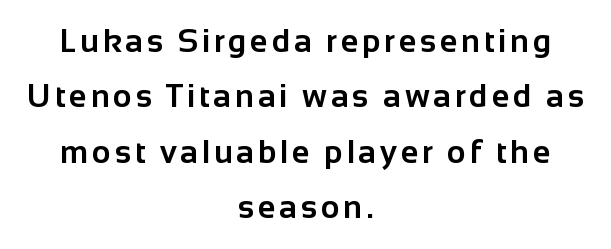
{"serif": "no", "italic": "no", "bold": "yes", "weight": "bold", "width": "normal", "stroke_contrast": "low", "x_height": "medium", "monospaced": "no", "underline": "no", "align": "center", "line_spacing_ratio": 1.73, "glyph_px": 32}
